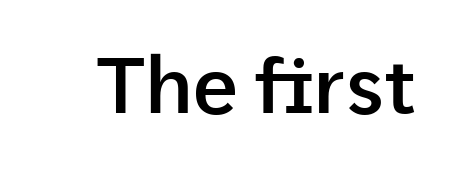
The letters are semibold — heavier than regular but short of a full bold. Posture: upright roman. Proportional: the letters do not fall into vertical columns. Inter-character spacing is left at the font's built-in metrics.
